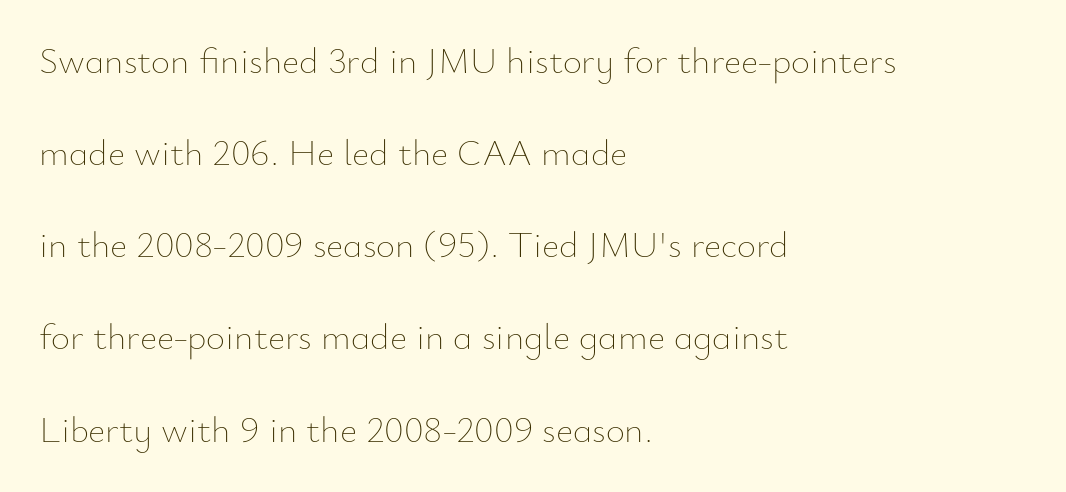
The typesetting does not lean heavy: it is not bold. The strip under each line holds only bare page. These lines stack with their left ends in a neat column. You could not count columns in this text — the font is proportionally spaced. Quick note: interline space is abundant.
